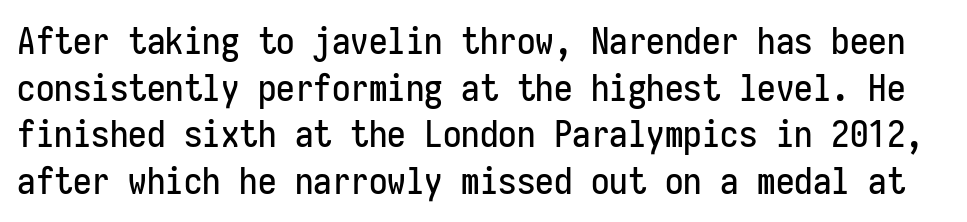
The image shows 37 px condensed sans-serif type, upright, monospaced; set normal line spacing (1.26x), normal letter spacing, not underlined; low stroke contrast and a medium x-height.
